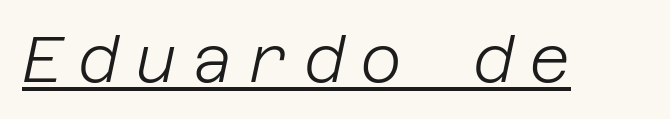
{"italic": "yes", "lean": "right", "slant_degrees": 12, "bold": "no", "weight": "light", "width": "normal", "stroke_contrast": "low", "x_height": "large", "underline": "yes", "letter_spacing": "wide", "letter_spacing_em": 0.23, "glyph_px": 64}
